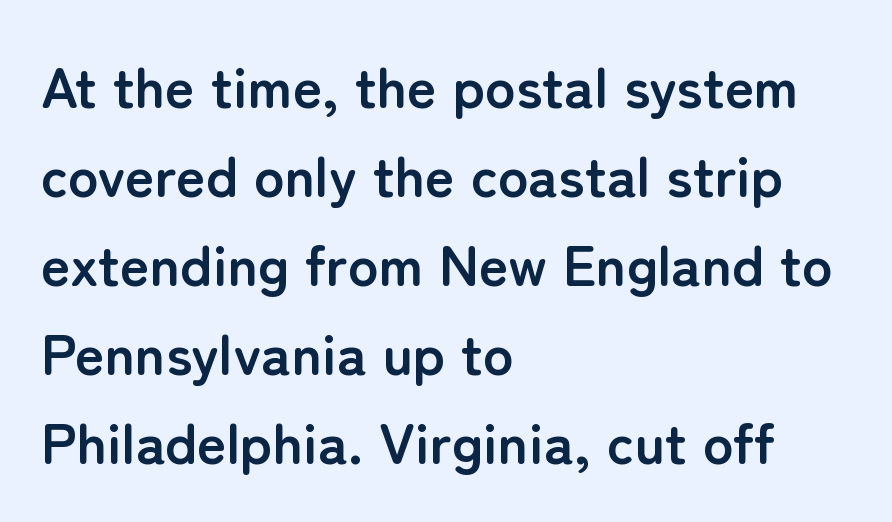
{"serif": "no", "italic": "no", "bold": "yes", "weight": "semibold", "width": "normal", "stroke_contrast": "low", "x_height": "medium", "monospaced": "no", "underline": "no", "align": "left", "line_spacing": "normal", "line_spacing_ratio": 1.56, "letter_spacing": "normal", "letter_spacing_em": 0.0, "glyph_px": 57}
